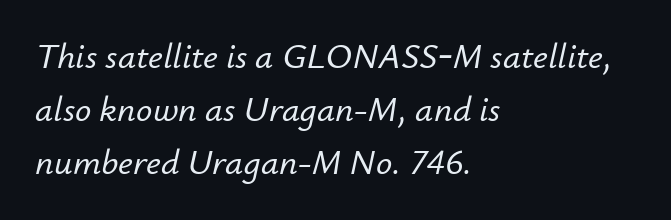
The image shows 36 px text type, italic (leaning right); set left-aligned, normal line spacing (1.47x), normal letter spacing, not underlined; low stroke contrast and a small x-height.
